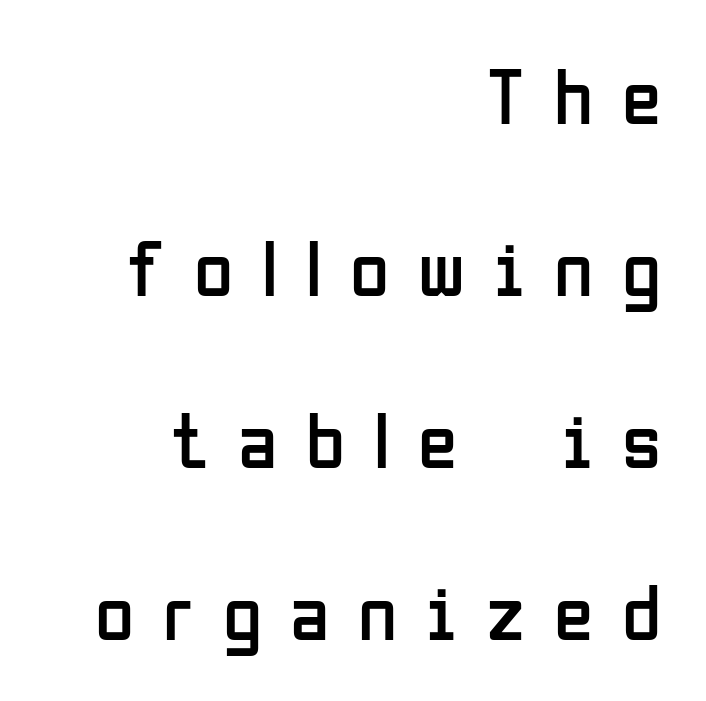
Tall strokes in this sample are plumb rather than angled. Note the varied advance widths — an 'i' is clearly narrower than an 'm'. The passage shown is not underscored anywhere. Serifs: no, the terminals of the letterforms are clean. Tracking value appears strongly positive — letters spread wide. Stroke mass is kept to a normal reading level or below.
